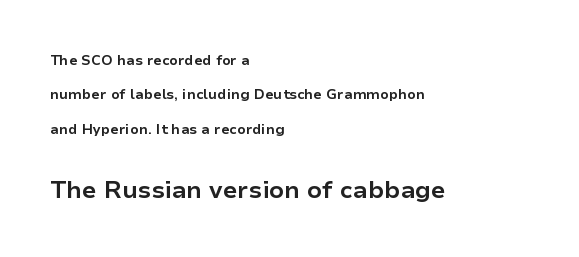
Q: Is the text bold? A: Yes.
Q: Is the text italic (slanted)? A: No, it is upright.
Q: Is the text underlined? A: No.
Q: How is the paragraph aligned? A: Left-aligned.
Q: Is the spacing between letters normal or unusually wide? A: Normal.
Q: Is the spacing between lines tight, normal or loose? A: Loose.
Q: Which block of text is set in a larger size, the first (top) or the second (bottom)? A: The second (bottom) one.
